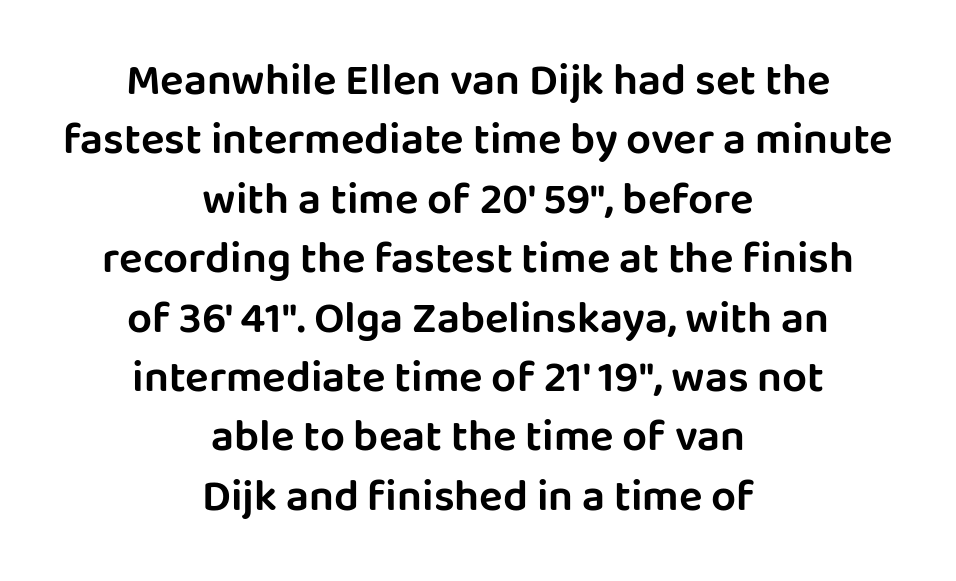
{"serif": "no", "italic": "no", "width": "normal", "stroke_contrast": "low", "x_height": "large", "monospaced": "no", "underline": "no", "align": "center", "line_spacing": "normal", "line_spacing_ratio": 1.35, "letter_spacing": "normal", "letter_spacing_em": 0.0, "glyph_px": 44}
